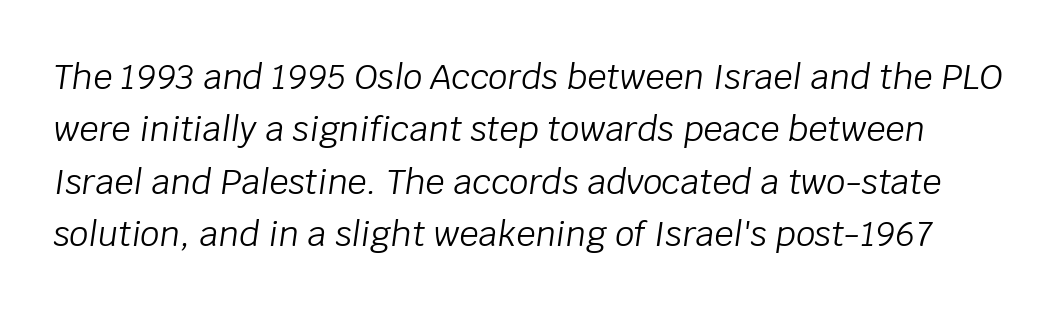
The image shows 34 px light type, italic (leaning right); set normal line spacing (1.54x), normal letter spacing, not underlined; low stroke contrast and a large x-height.
